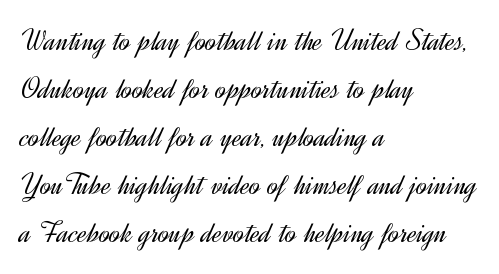
{"serif": "no", "bold": "no", "weight": "light", "width": "normal", "x_height": "small", "monospaced": "no", "underline": "no", "align": "left", "line_spacing": "normal", "line_spacing_ratio": 1.5, "letter_spacing": "normal", "letter_spacing_em": 0.0, "glyph_px": 32}
